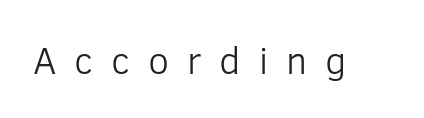
The passage shown is typed in a proportional face where columns would drift. A typesetter would call this heavily tracked-out type. On a weight scale, this lands at 450 or below. These lines were composed using upright roman letters. You can tell from the bare stems that sans-serif type was used.
